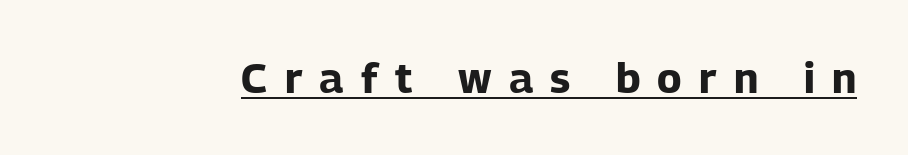
As a designer I'd log this as weight 700, bold. Inter-character spacing is expanded well beyond the font's built-in metrics. The face used here is a sans, in the tradition of grotesques and geometrics. Looks like regular typesetting: each glyph gets only the width it needs. Caption: lettering with a line underneath. Posture: upright roman.
